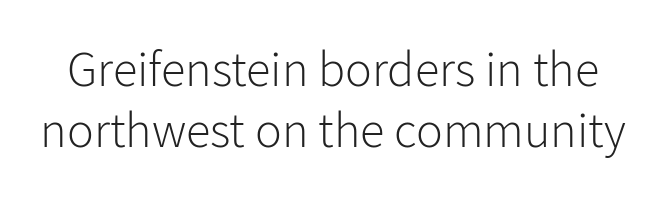
The text was rendered using a sans face with plain stroke endings. Stem width sits at or under what a default text font uses. Quick note: not italic, upright. How are the letters spaced? Ordinarily, with no added tracking. Do the characters align in a grid? No, the font is proportional.
